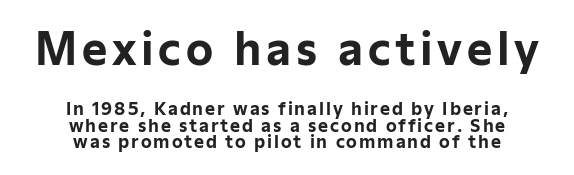
{"serif": "no", "italic": "no", "bold": "yes", "weight": "bold", "width": "normal", "stroke_contrast": "low", "x_height": "medium", "monospaced": "no", "underline": "no", "align": "center", "line_spacing": "tight", "line_spacing_ratio": 0.97, "larger_block": "first", "size_ratio": 2.53, "glyph_px": 43}
